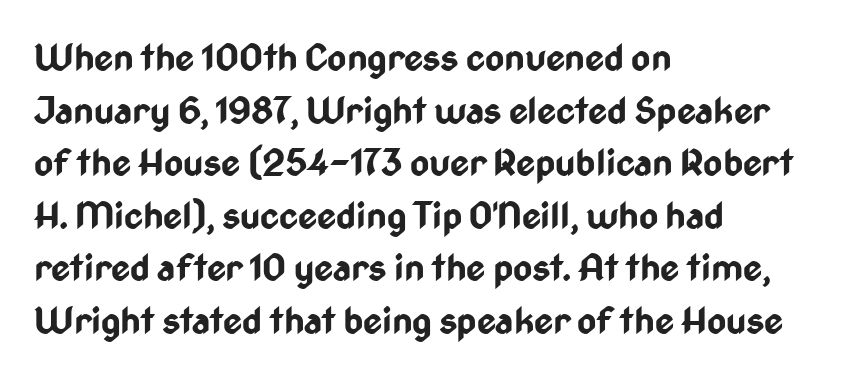
{"serif": "no", "italic": "no", "bold": "yes", "weight": "bold", "width": "condensed", "stroke_contrast": "low", "x_height": "medium", "monospaced": "no", "underline": "no", "align": "left", "line_spacing": "normal", "line_spacing_ratio": 1.42, "letter_spacing": "normal", "letter_spacing_em": 0.0, "glyph_px": 37}
